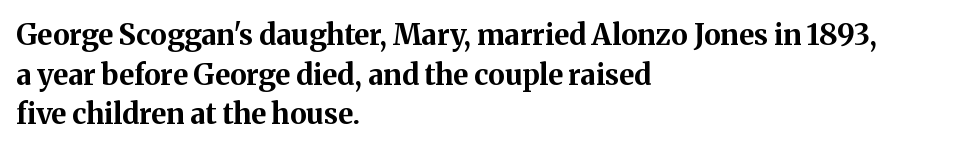
What kind of face is this? One with serifs. Is this a fixed-width face? No — the glyphs have proportional, varying widths. The lettering stays uniformly vertical, giving the passage a roman look. The face used here is rendered with its standard letterfit. Line spacing here is normal. Does the weight exceed regular? Yes, all the way to bold.
